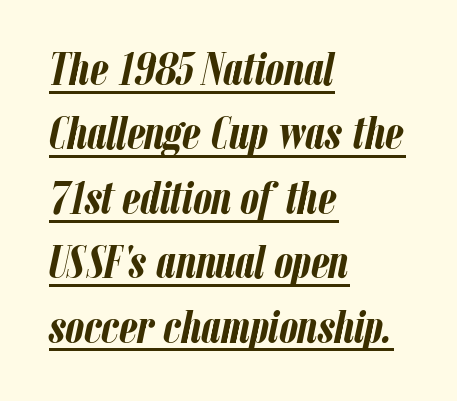
The image shows 47 px semibold, condensed type, italic (leaning right); set left-aligned, normal line spacing (1.37x), normal letter spacing, underlined; low stroke contrast and a medium x-height.
